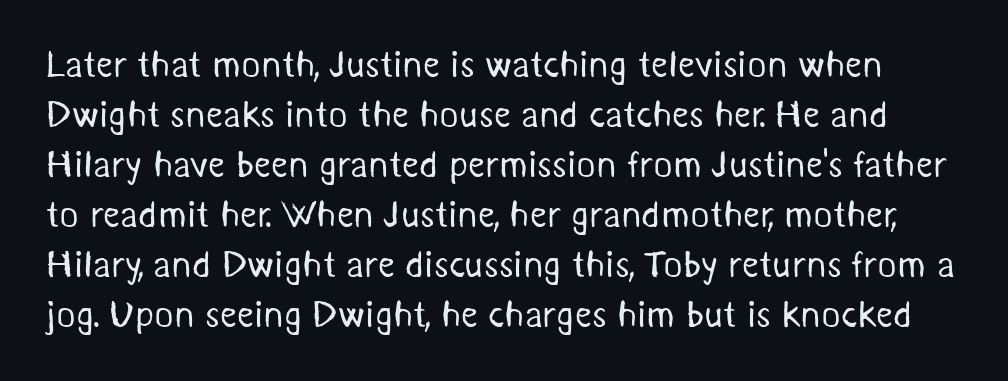
The image shows 37 px regular-weight sans-serif type; set normal line spacing (1.35x), normal letter spacing, not underlined; medium stroke contrast and a medium x-height.
